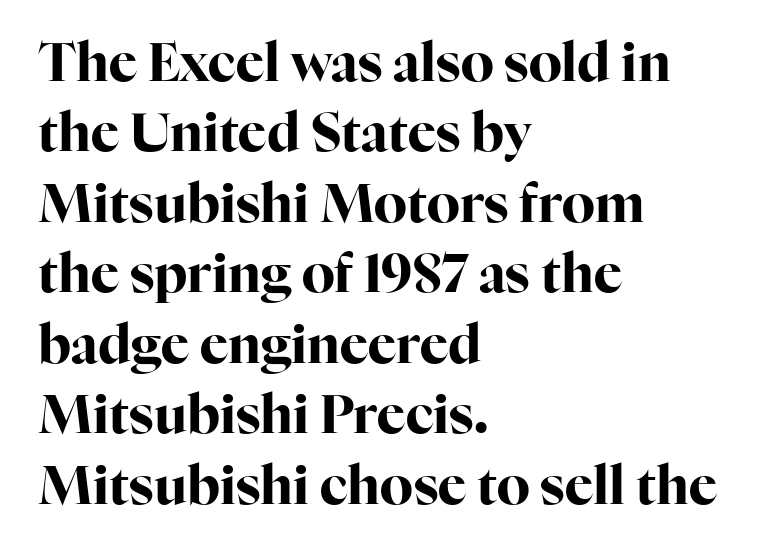
The image shows 53 px bold serif type, upright; set left-aligned, normal line spacing (1.33x), normal letter spacing, not underlined; high stroke contrast and a medium x-height.
